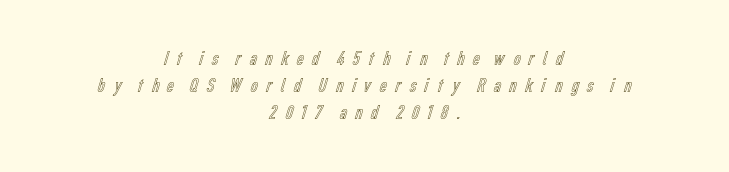
The lines are quadded center. The letters are spread apart with noticeably loose tracking. Bare-footed words on every line. In terms of leading, this rendering sits right in the middle.
